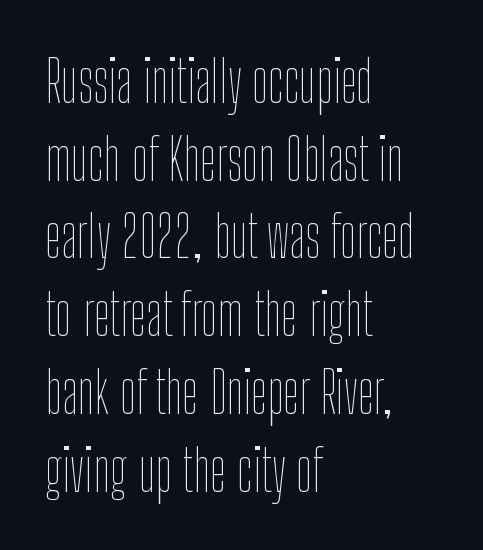
Q: Is the text bold? A: No.
Q: Is the text italic (slanted)? A: No, it is upright.
Q: Is the text underlined? A: No.
Q: How is the paragraph aligned? A: Left-aligned.
Q: Is the spacing between letters normal or unusually wide? A: Normal.
Q: Is the spacing between lines tight, normal or loose? A: Normal.
Q: Width (condensed, normal, or wide)? A: Condensed.
Q: Stroke contrast? A: Low.
Q: x-height? A: Medium.
Q: Monospaced? A: No.
